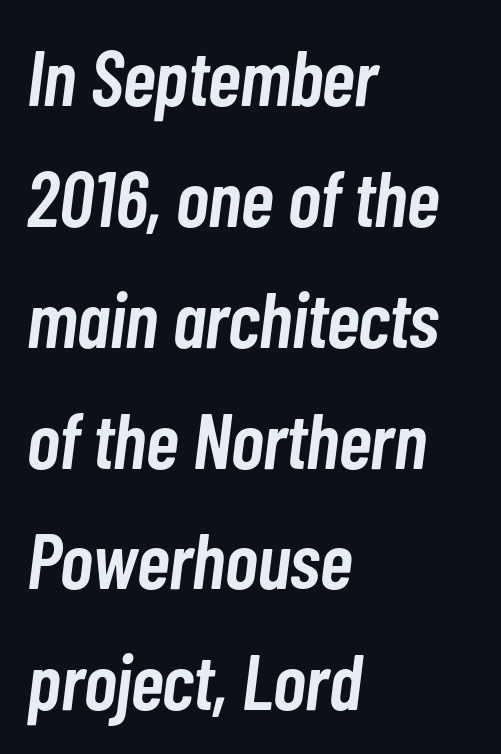
{"italic": "yes", "lean": "right", "slant_degrees": 7, "bold": "semi", "weight": "semibold", "width": "condensed", "stroke_contrast": "low", "x_height": "medium", "monospaced": "no", "underline": "no", "align": "left", "line_spacing": "normal", "line_spacing_ratio": 1.53, "letter_spacing": "normal", "letter_spacing_em": 0.0, "glyph_px": 79}
